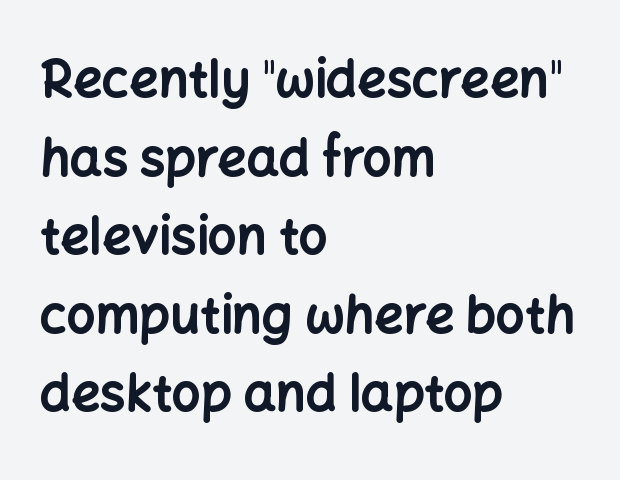
Q: Is the text bold? A: Yes.
Q: Is the text italic (slanted)? A: No, it is upright.
Q: Is the typeface a serif or a sans-serif typeface? A: Sans-serif.
Q: Is the text underlined? A: No.
Q: How is the paragraph aligned? A: Left-aligned.
Q: Is the spacing between letters normal or unusually wide? A: Normal.
Q: Is the spacing between lines tight, normal or loose? A: Normal.
Q: Width (condensed, normal, or wide)? A: Normal.
Q: Stroke contrast? A: Low.
Q: x-height? A: Medium.
Q: Monospaced? A: No.
